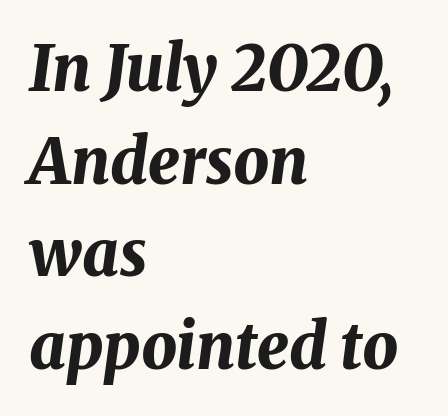
Students, observe: this is what conventionally led text looks like. A bare baseline throughout the passage. Emphasis-style slanted type is in use. Which margin do the lines hug? The left one — the right edge is uneven. Strong, thick strokes mark this as bold type. The passage shown has conventional tracking throughout.
